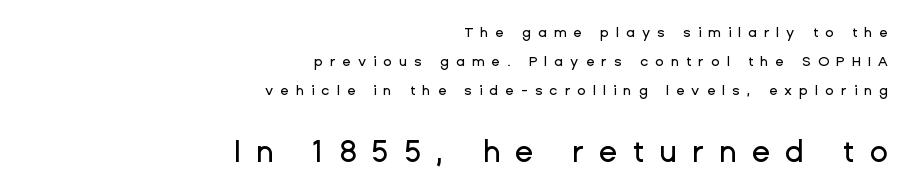
The letterforms stand isolated, each surrounded by extra space. It's the straight-up-and-down kind of type. Examine the stroke ends and you'll find no serifs. The passage shown begins with its smaller block and ends with its larger one. The ragged edge is on the left, which tells us the setting is flush right. Proportional: the letters do not fall into vertical columns.
